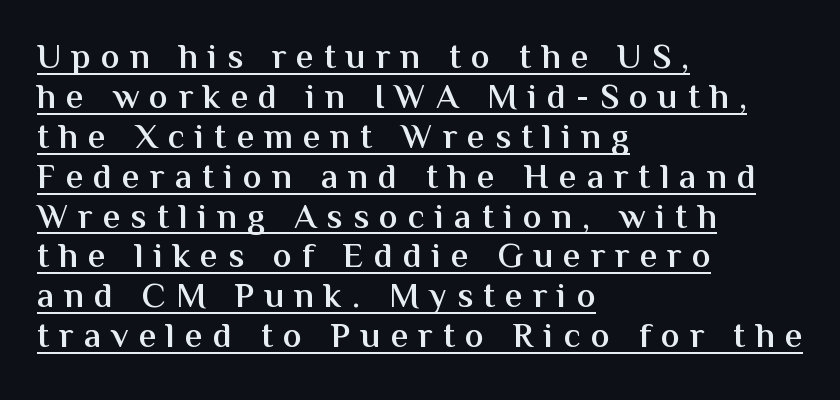
The image shows 35 px semibold sans-serif type, upright; set left-aligned, tight line spacing (1.14x), unusually wide letter spacing (+0.29 em), underlined; medium stroke contrast and a medium x-height.
